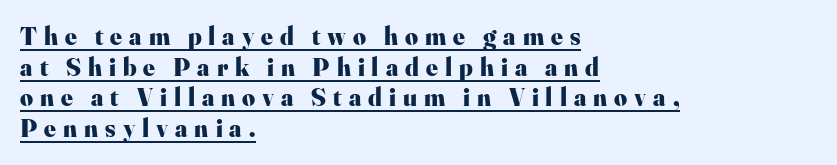
The image shows 25 px bold type, upright; set left-aligned, line spacing 1.23x, unusually wide letter spacing (+0.28 em), underlined.
